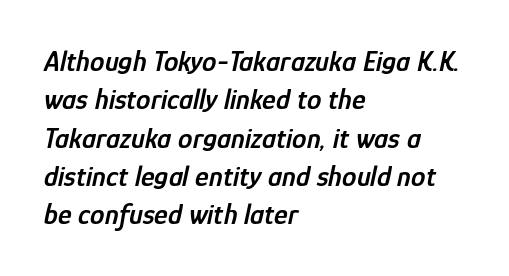
{"italic": "yes", "lean": "right", "slant_degrees": 12, "bold": "semi", "weight": "semibold", "width": "condensed", "stroke_contrast": "low", "x_height": "medium", "monospaced": "no", "underline": "no", "align": "left", "line_spacing": "normal", "line_spacing_ratio": 1.32, "letter_spacing": "normal", "letter_spacing_em": 0.0, "glyph_px": 29}
